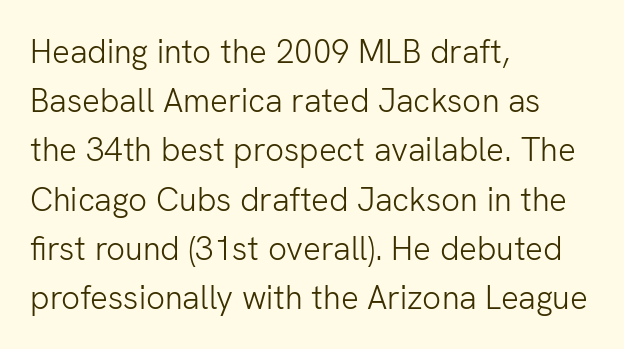
{"serif": "no", "italic": "no", "bold": "no", "weight": "light", "width": "normal", "stroke_contrast": "low", "x_height": "medium", "monospaced": "no", "underline": "no", "align": "left", "line_spacing": "normal", "line_spacing_ratio": 1.49, "letter_spacing": "normal", "letter_spacing_em": 0.0, "glyph_px": 33}
